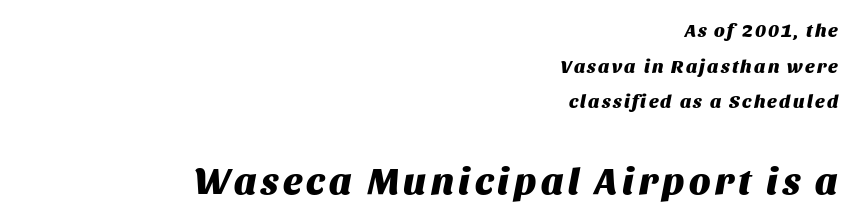
The image shows 38 px heavy type, italic (leaning right); set right-aligned, line spacing 1.88x, not underlined; the second (bottom) block is 2.0x larger; medium stroke contrast and a large x-height.
